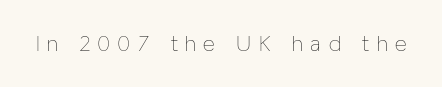
{"italic": "no", "bold": "no", "underline": "no", "letter_spacing": "wide", "letter_spacing_em": 0.33, "glyph_px": 23}
